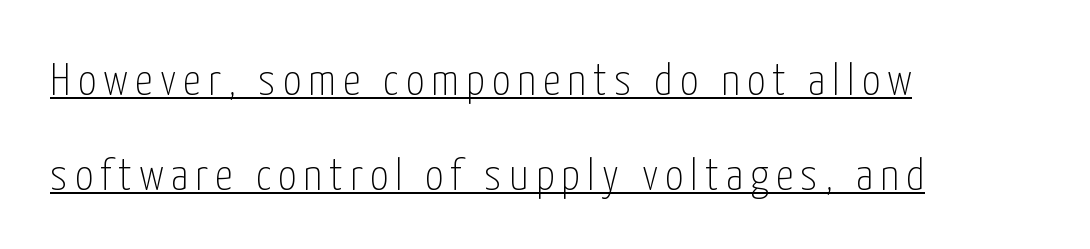
Underlining? Definitely there. Check where the strokes stop: nothing finishes them off — pure sans. The rendering uses a large line-height, opening up the rows. A light-to-regular cut is what we see here. These lines are set flush left with a ragged right edge.
